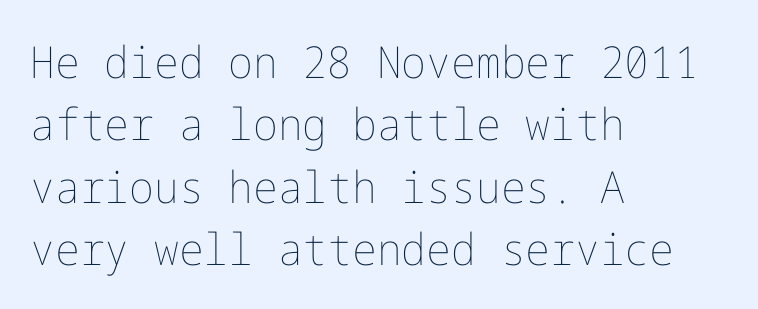
Q: Is the text bold? A: No.
Q: Is the text italic (slanted)? A: No, it is upright.
Q: Is the text underlined? A: No.
Q: How is the paragraph aligned? A: Left-aligned.
Q: Is the spacing between letters normal or unusually wide? A: Normal.
Q: Is the spacing between lines tight, normal or loose? A: Normal.
Q: Width (condensed, normal, or wide)? A: Normal.
Q: Stroke contrast? A: Low.
Q: x-height? A: Medium.
